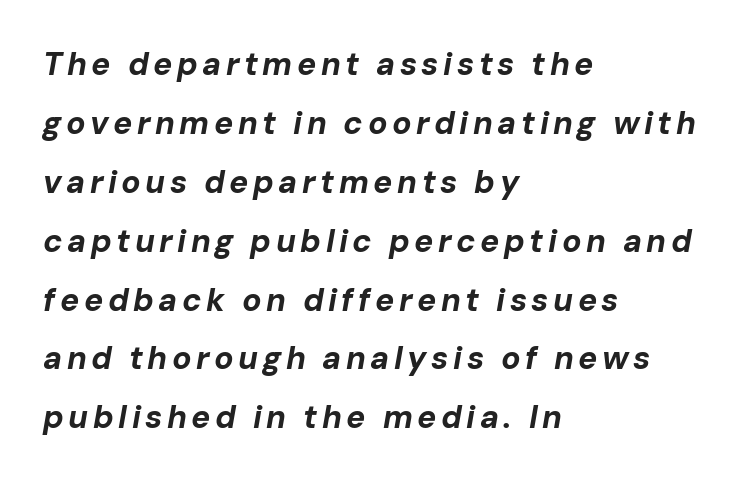
{"italic": "yes", "lean": "right", "slant_degrees": 10, "bold": "yes", "weight": "bold", "width": "normal", "stroke_contrast": "low", "x_height": "medium", "monospaced": "no", "underline": "no", "align": "left", "line_spacing_ratio": 1.84, "glyph_px": 32}
